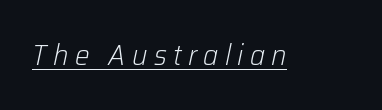
The passage shown leans; its letterforms are oblique. The passage shown is typed in a proportional face where columns would drift. Stems and bowls with no extra thickness — not bold. The rendering inserts visible extra space after every character. The specimen includes a rule beneath the text block's lines.
